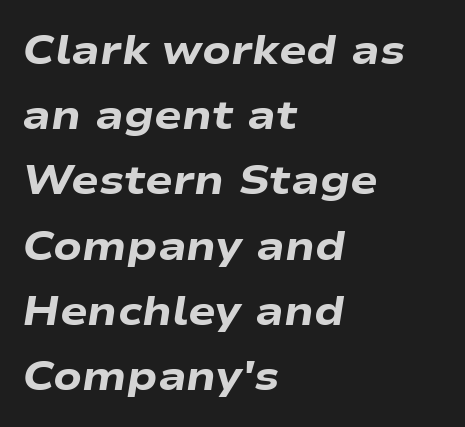
Left-aligned paragraph, ragged on the right. The letters advance in unequal steps, a hallmark of proportional type. Vertical spacing — default. The face used here is rendered with its standard letterfit. Strong, thick strokes mark this as bold type.
